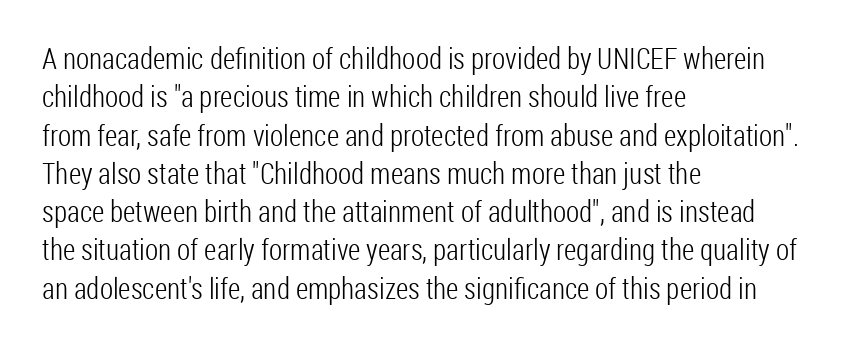
Q: Is the text bold? A: No.
Q: Is the text italic (slanted)? A: No, it is upright.
Q: Is the typeface a serif or a sans-serif typeface? A: Sans-serif.
Q: Is the text underlined? A: No.
Q: How is the paragraph aligned? A: Left-aligned.
Q: Is the spacing between letters normal or unusually wide? A: Normal.
Q: Is the spacing between lines tight, normal or loose? A: Normal.
Q: Width (condensed, normal, or wide)? A: Condensed.
Q: Stroke contrast? A: Low.
Q: x-height? A: Medium.
Q: Monospaced? A: No.
